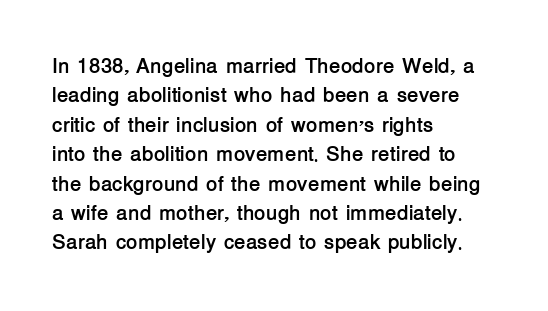
Q: Is the text bold? A: Yes.
Q: Is the text italic (slanted)? A: No, it is upright.
Q: Is the text underlined? A: No.
Q: How is the paragraph aligned? A: Left-aligned.
Q: Is the spacing between letters normal or unusually wide? A: Normal.
Q: Is the spacing between lines tight, normal or loose? A: Normal.
